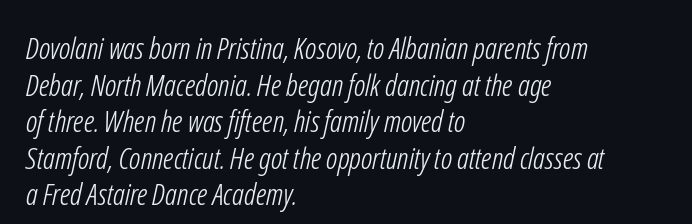
Q: Is the text bold? A: No.
Q: Is the typeface a serif or a sans-serif typeface? A: Sans-serif.
Q: Is the text underlined? A: No.
Q: How is the paragraph aligned? A: Left-aligned.
Q: Is the spacing between letters normal or unusually wide? A: Normal.
Q: Width (condensed, normal, or wide)? A: Condensed.
Q: Stroke contrast? A: Low.
Q: x-height? A: Medium.
Q: Monospaced? A: No.
